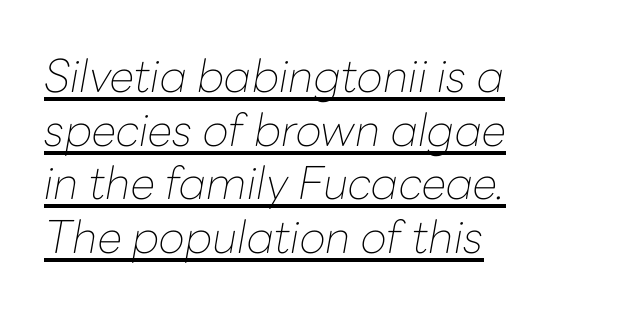
The image shows 45 px thin type, italic (leaning right); set left-aligned, line spacing 1.19x, normal letter spacing, underlined; low stroke contrast and a medium x-height.
